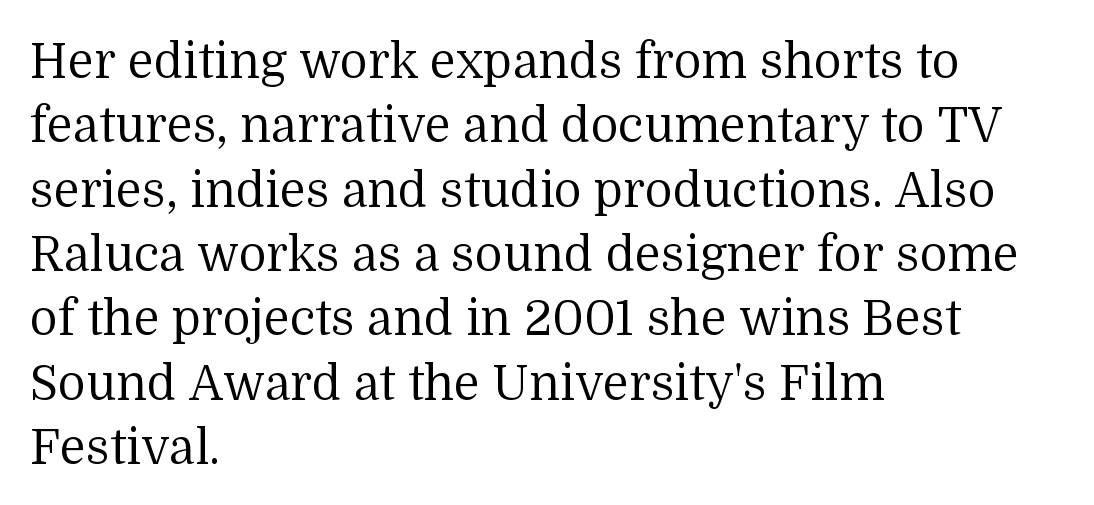
The line-height multiplier appears to be the usual default. This sample has the flowing, uneven cadence of proportional lettering. Every row of glyphs begins at an identical x-position on the left. The typeface chosen for these lines features serifs. Nobody touched the tracking dial on this one. The axis of the letterforms is exactly vertical.
